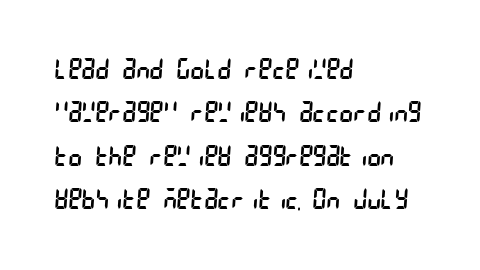
The image shows 29 px regular-weight, condensed sans-serif type; set left-aligned, normal line spacing (1.5x), normal letter spacing, not underlined; low stroke contrast and a large x-height.
